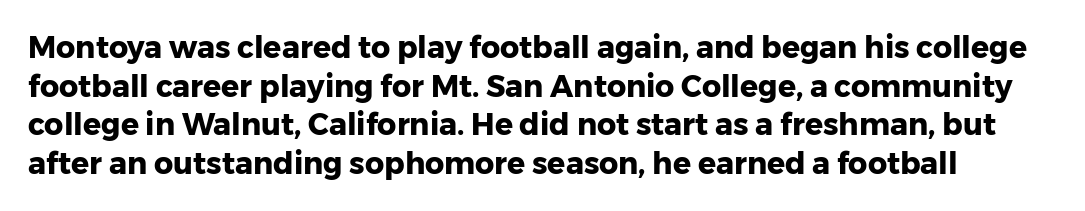
The image shows 30 px heavy sans-serif type, upright; set normal line spacing (1.29x), normal letter spacing, not underlined; low stroke contrast and a medium x-height.
